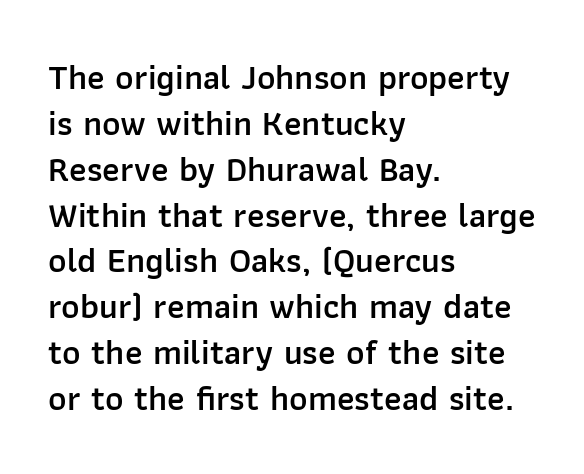
Which margin do the lines hug? The left one — the right edge is uneven. The passage shown has conventional tracking throughout. The letters stand straight up with perfectly vertical stems. As a designer I'd log this as weight 600, semibold. Spacing verdict: proportional, widths tailored to each character. The rows are spaced the way most documents space them.
